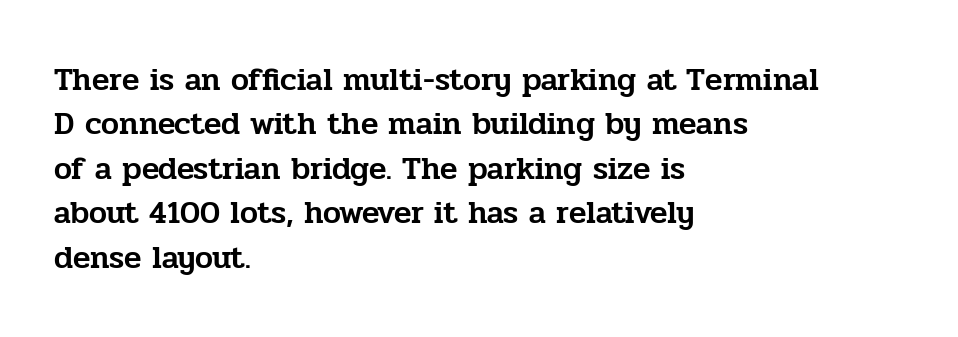
Q: Is the text italic (slanted)? A: No, it is upright.
Q: Is the typeface a serif or a sans-serif typeface? A: Serif.
Q: Is the text underlined? A: No.
Q: How is the paragraph aligned? A: Left-aligned.
Q: Is the spacing between letters normal or unusually wide? A: Normal.
Q: Is the spacing between lines tight, normal or loose? A: Normal.
Q: Width (condensed, normal, or wide)? A: Normal.
Q: Stroke contrast? A: Low.
Q: x-height? A: Medium.
Q: Monospaced? A: No.
